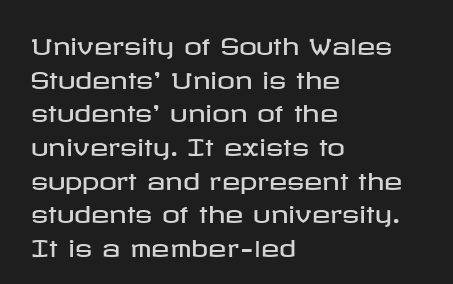
{"italic": "no", "underline": "no", "align": "left", "line_spacing": "normal", "line_spacing_ratio": 1.53, "letter_spacing": "normal", "letter_spacing_em": 0.0, "glyph_px": 22}
